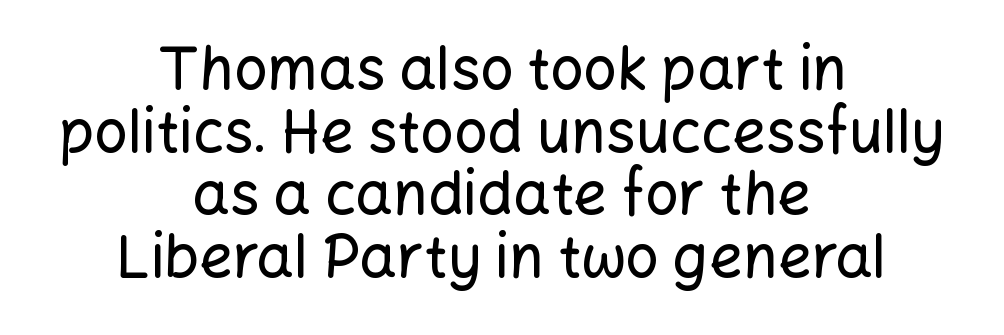
The image shows 59 px sans-serif type, upright; set centered, tight line spacing (1.06x), normal letter spacing, not underlined; low stroke contrast and a medium x-height.
